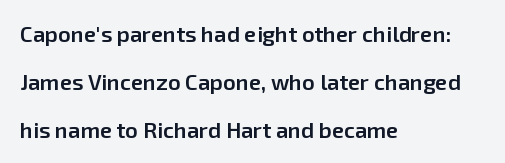
The image shows 22 px text type, upright; set left-aligned, loose line spacing (2.18x), normal letter spacing, not underlined.
